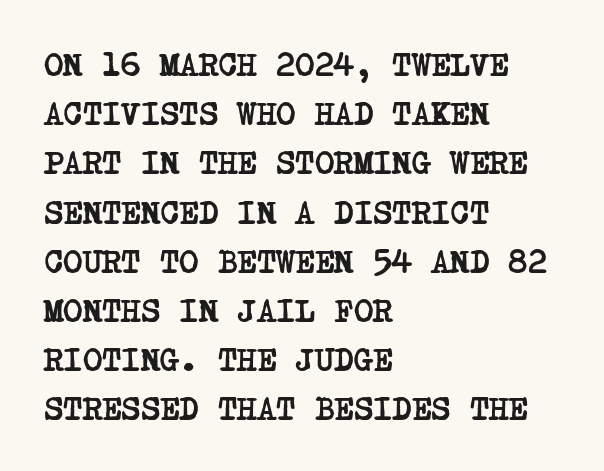
The image shows 33 px semibold, condensed serif type; set left-aligned, normal line spacing (1.49x), normal letter spacing, not underlined; low stroke contrast and a large x-height.
